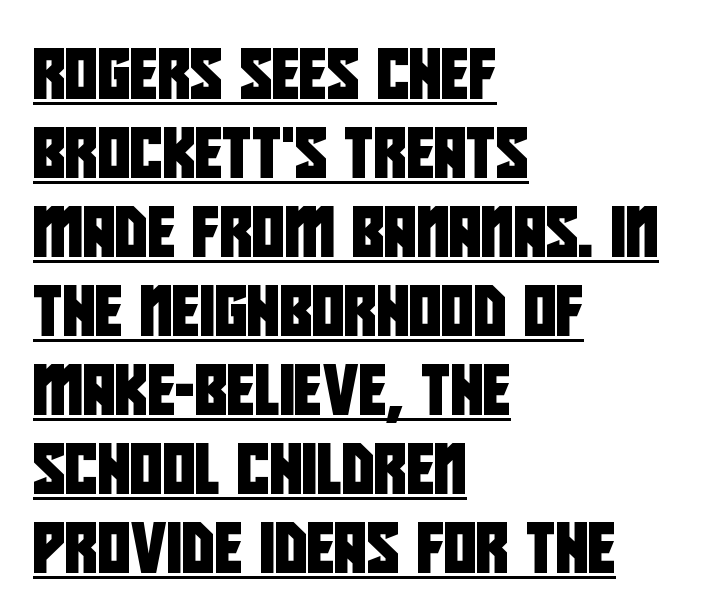
Q: Is the typeface a serif or a sans-serif typeface? A: Sans-serif.
Q: Is the text underlined? A: Yes.
Q: How is the paragraph aligned? A: Left-aligned.
Q: Is the spacing between letters normal or unusually wide? A: Normal.
Q: Is the spacing between lines tight, normal or loose? A: Normal.
Q: Width (condensed, normal, or wide)? A: Condensed.
Q: Stroke contrast? A: Low.
Q: x-height? A: Large.
Q: Monospaced? A: No.
